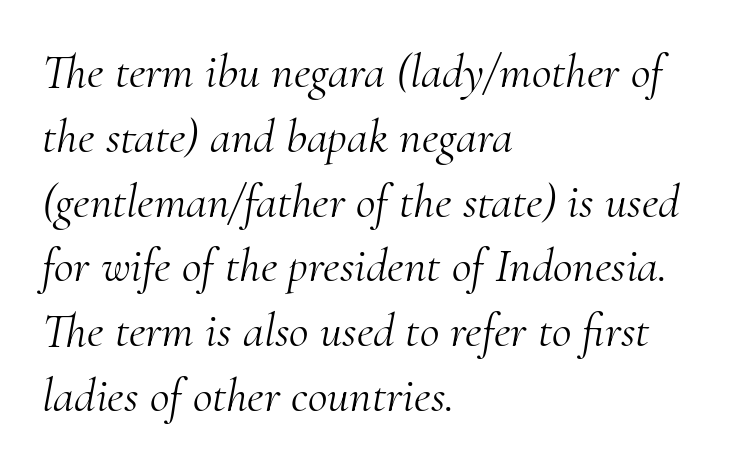
Q: Is the text bold? A: No.
Q: Is the text italic (slanted)? A: Yes, it leans right by about 10 degrees.
Q: Is the typeface a serif or a sans-serif typeface? A: Serif.
Q: Is the text underlined? A: No.
Q: How is the paragraph aligned? A: Left-aligned.
Q: Is the spacing between letters normal or unusually wide? A: Normal.
Q: Is the spacing between lines tight, normal or loose? A: Normal.
Q: Width (condensed, normal, or wide)? A: Normal.
Q: Stroke contrast? A: Medium.
Q: x-height? A: Small.
Q: Monospaced? A: No.
